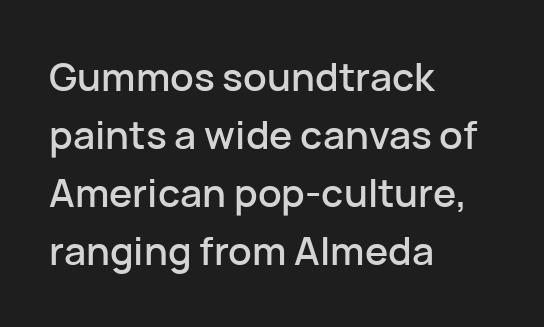
The image shows 39 px sans-serif type, upright; set left-aligned, normal line spacing (1.49x), normal letter spacing, not underlined; low stroke contrast and a medium x-height.
